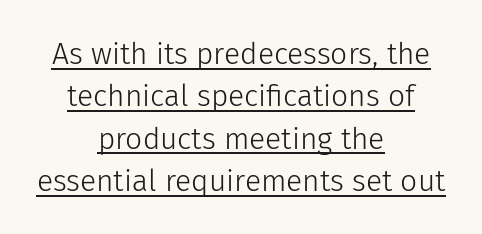
Q: Is the text bold? A: No.
Q: Is the text italic (slanted)? A: No, it is upright.
Q: Is the typeface a serif or a sans-serif typeface? A: Sans-serif.
Q: Is the text underlined? A: Yes.
Q: How is the paragraph aligned? A: Centered.
Q: Is the spacing between letters normal or unusually wide? A: Normal.
Q: Is the spacing between lines tight, normal or loose? A: Normal.
Q: Width (condensed, normal, or wide)? A: Normal.
Q: Stroke contrast? A: Low.
Q: x-height? A: Medium.
Q: Monospaced? A: No.
